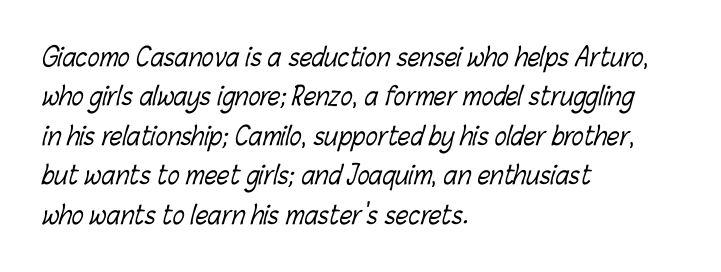
The image shows 25 px text type; set left-aligned, normal line spacing (1.58x), normal letter spacing, not underlined.
